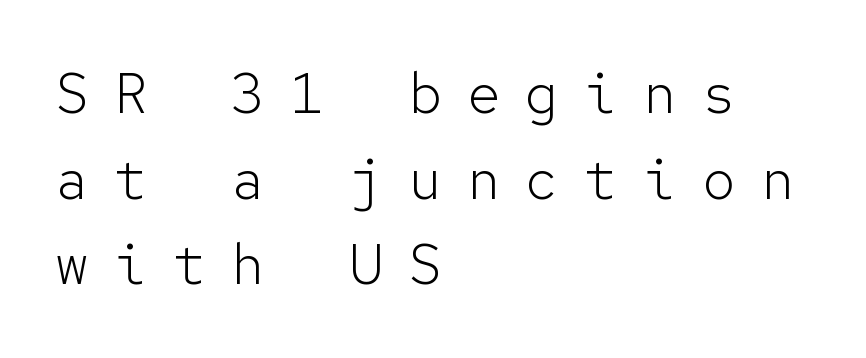
{"serif": "no", "italic": "no", "bold": "no", "weight": "light", "width": "normal", "stroke_contrast": "low", "x_height": "medium", "monospaced": "yes", "underline": "no", "align": "left", "line_spacing": "normal", "line_spacing_ratio": 1.53, "letter_spacing": "wide", "letter_spacing_em": 0.45, "glyph_px": 56}
